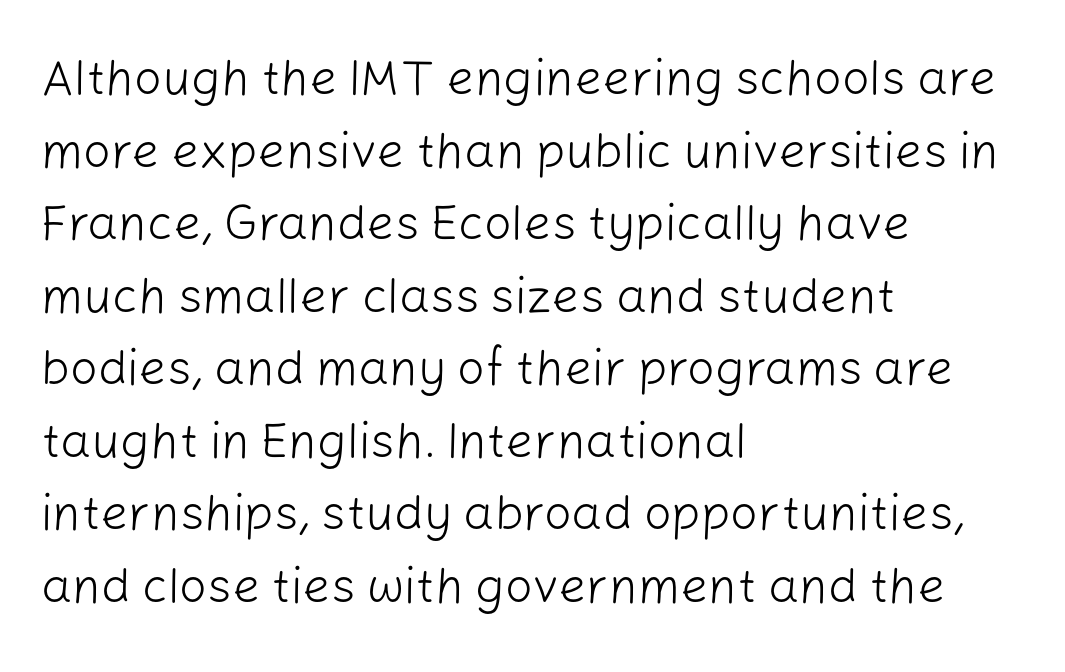
The image shows 49 px light sans-serif type, upright; set left-aligned, normal line spacing (1.48x), normal letter spacing, not underlined; low stroke contrast and a medium x-height.
